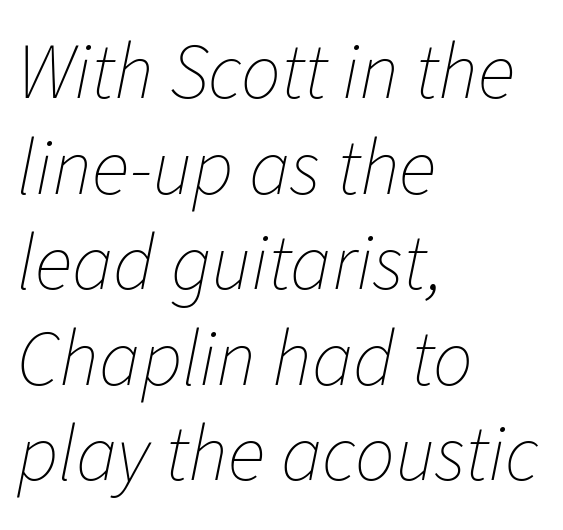
The glyphs look as if they've been sheared to an angle. Bare-footed words on every line. This rendering leaves character spacing at its baseline value. Varying glyph widths throughout — classic text-font behaviour. No chunkiness to these letters — they're not bold.
